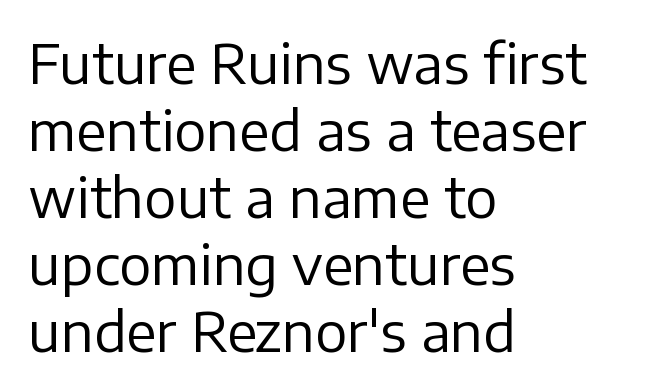
{"serif": "no", "italic": "no", "bold": "no", "weight": "regular", "width": "normal", "stroke_contrast": "low", "x_height": "medium", "monospaced": "no", "underline": "no", "align": "left", "line_spacing_ratio": 1.24, "letter_spacing": "normal", "letter_spacing_em": 0.0, "glyph_px": 54}
